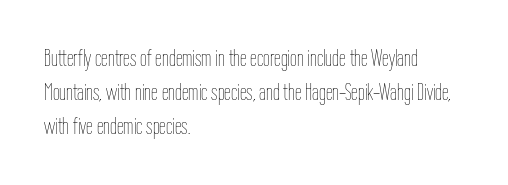
{"italic": "no", "bold": "no", "underline": "no", "align": "left", "line_spacing": "normal", "line_spacing_ratio": 1.42, "letter_spacing": "normal", "letter_spacing_em": 0.0, "glyph_px": 24}
